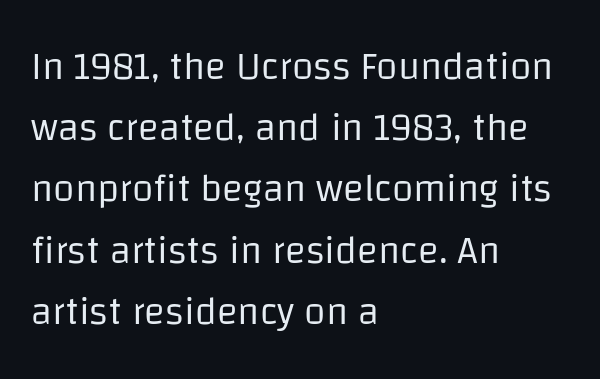
Q: Is the text bold? A: No.
Q: Is the text italic (slanted)? A: No, it is upright.
Q: Is the typeface a serif or a sans-serif typeface? A: Sans-serif.
Q: Is the text underlined? A: No.
Q: How is the paragraph aligned? A: Left-aligned.
Q: Is the spacing between letters normal or unusually wide? A: Normal.
Q: Is the spacing between lines tight, normal or loose? A: Normal.
Q: Width (condensed, normal, or wide)? A: Normal.
Q: Stroke contrast? A: Low.
Q: x-height? A: Large.
Q: Monospaced? A: No.
